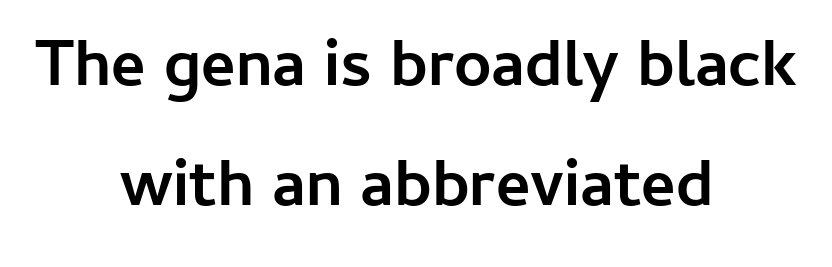
The image shows 66 px semibold sans-serif type, upright; set centered, line spacing 1.82x, normal letter spacing, not underlined; low stroke contrast and a medium x-height.
